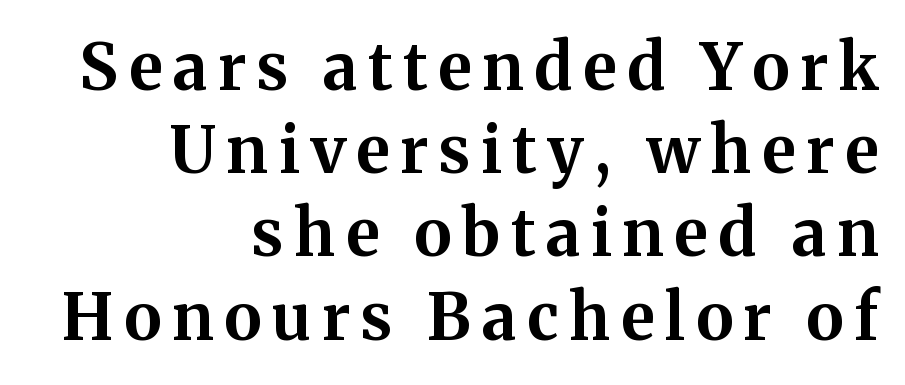
{"serif": "yes", "italic": "no", "bold": "yes", "weight": "bold", "width": "normal", "stroke_contrast": "medium", "x_height": "medium", "monospaced": "no", "underline": "no", "align": "right", "line_spacing": "normal", "line_spacing_ratio": 1.3, "glyph_px": 64}
